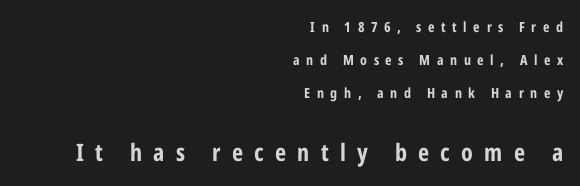
The image shows 24 px bold type, upright; set right-aligned, loose line spacing (2.35x), unusually wide letter spacing (+0.47 em), not underlined; the second (bottom) block is 1.71x larger.
